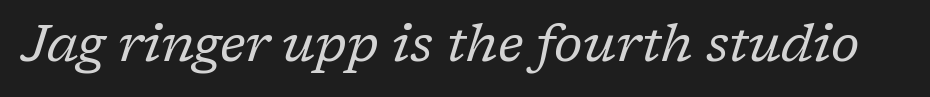
The image shows 52 px regular-weight serif type, italic (leaning right); set normal letter spacing, not underlined; low stroke contrast and a medium x-height.
